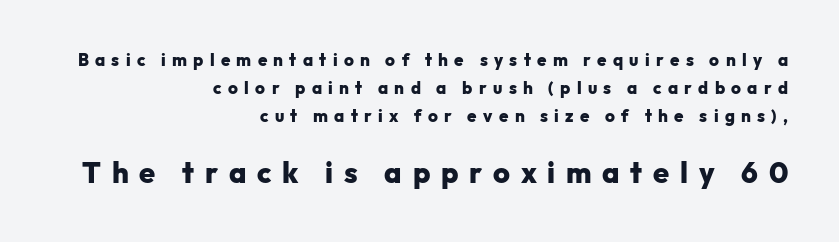
Q: Is the text bold? A: Yes.
Q: Is the text italic (slanted)? A: No, it is upright.
Q: Is the typeface a serif or a sans-serif typeface? A: Sans-serif.
Q: Is the text underlined? A: No.
Q: How is the paragraph aligned? A: Right-aligned.
Q: Is the spacing between letters normal or unusually wide? A: Unusually wide.
Q: Is the spacing between lines tight, normal or loose? A: Normal.
Q: Which block of text is set in a larger size, the first (top) or the second (bottom)? A: The second (bottom) one.
Q: Width (condensed, normal, or wide)? A: Normal.
Q: Stroke contrast? A: Low.
Q: x-height? A: Medium.
Q: Monospaced? A: No.
